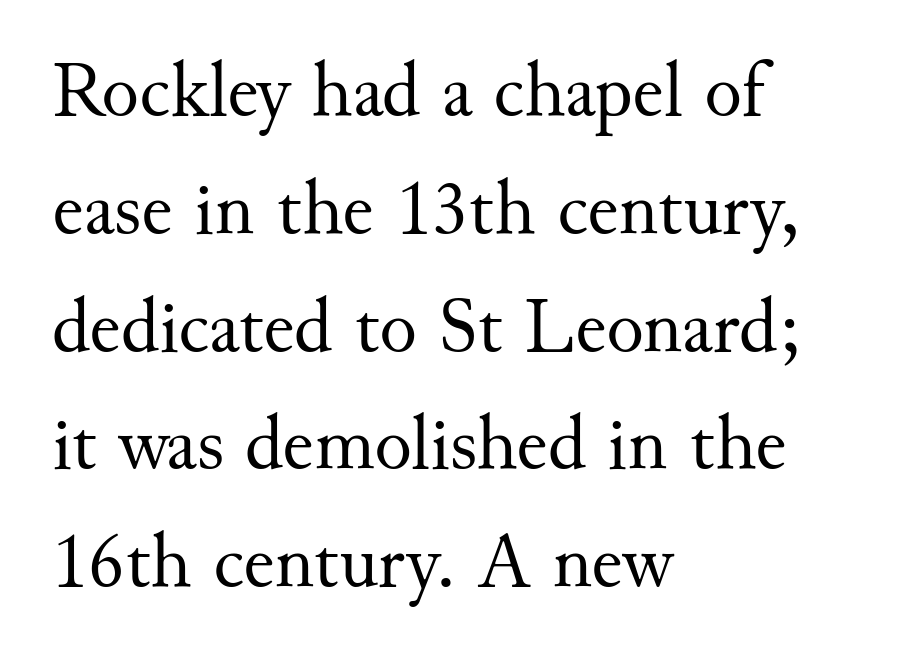
{"serif": "yes", "italic": "no", "bold": "no", "weight": "regular", "width": "normal", "stroke_contrast": "medium", "x_height": "small", "monospaced": "no", "underline": "no", "align": "left", "line_spacing": "normal", "line_spacing_ratio": 1.51, "letter_spacing": "normal", "letter_spacing_em": 0.0, "glyph_px": 78}
